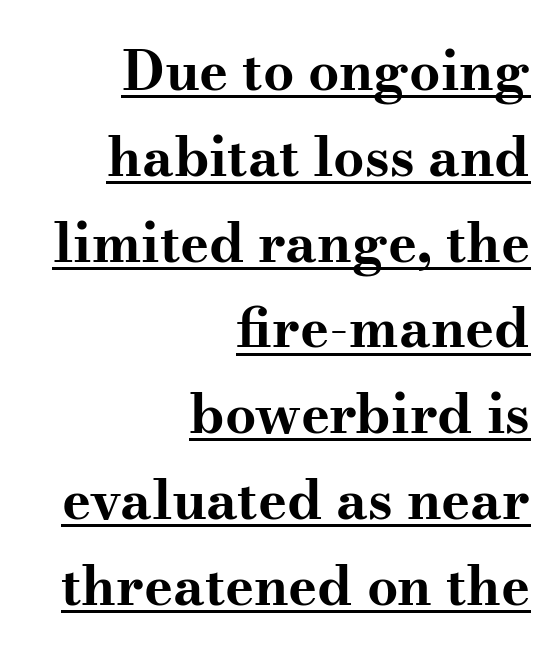
{"serif": "yes", "italic": "no", "bold": "yes", "weight": "bold", "width": "wide", "stroke_contrast": "medium", "x_height": "small", "monospaced": "no", "underline": "yes", "align": "right", "line_spacing": "normal", "line_spacing_ratio": 1.56, "letter_spacing": "normal", "letter_spacing_em": 0.0, "glyph_px": 55}
